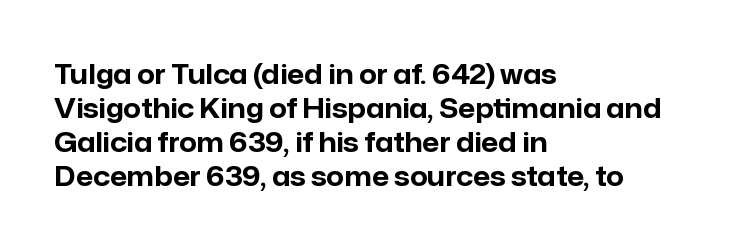
{"italic": "no", "bold": "yes", "underline": "no", "align": "left", "line_spacing": "normal", "line_spacing_ratio": 1.26, "letter_spacing": "normal", "letter_spacing_em": 0.0, "glyph_px": 27}
